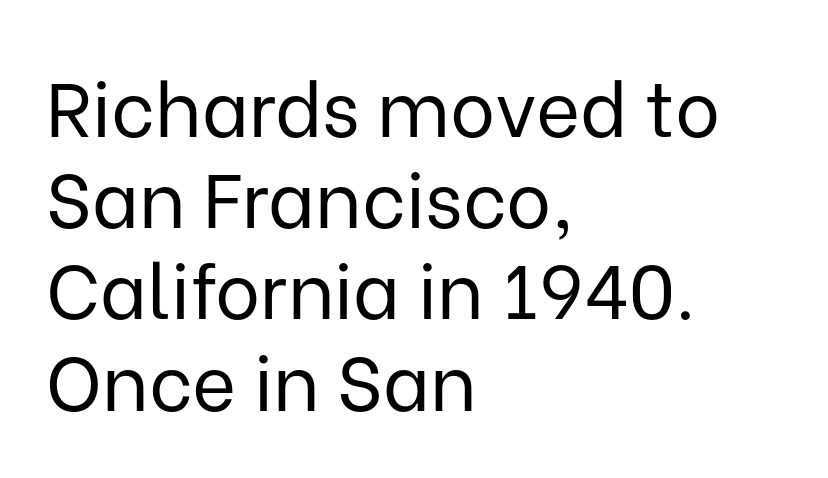
The image shows 76 px regular-weight sans-serif type, upright; set left-aligned, line spacing 1.2x, normal letter spacing, not underlined; low stroke contrast and a medium x-height.
